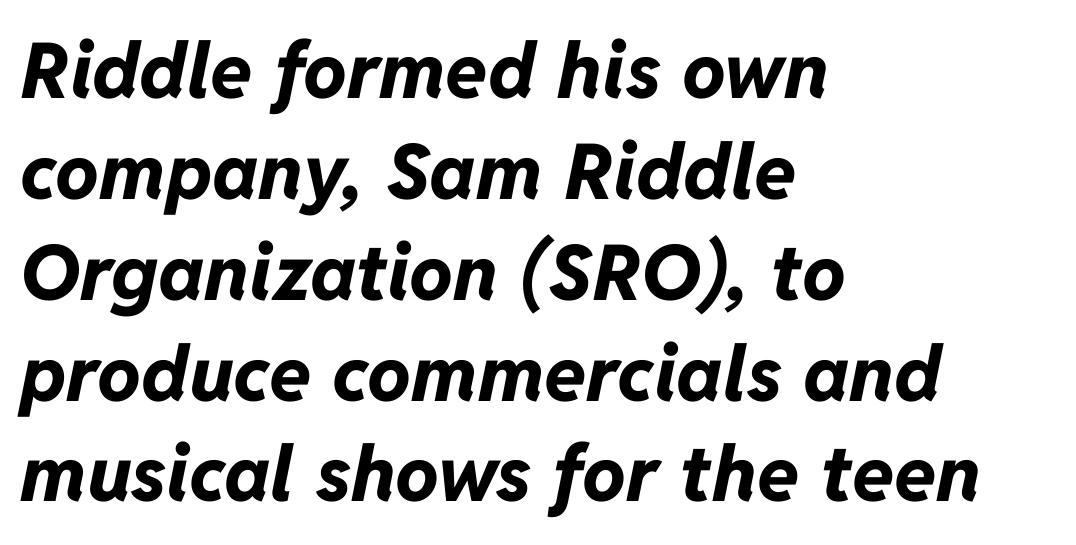
Each row of text sits above clean, open space. Regular leading. Weight check: bold — yes, fully. Is the block centered? No — it sits flush against the left margin.
